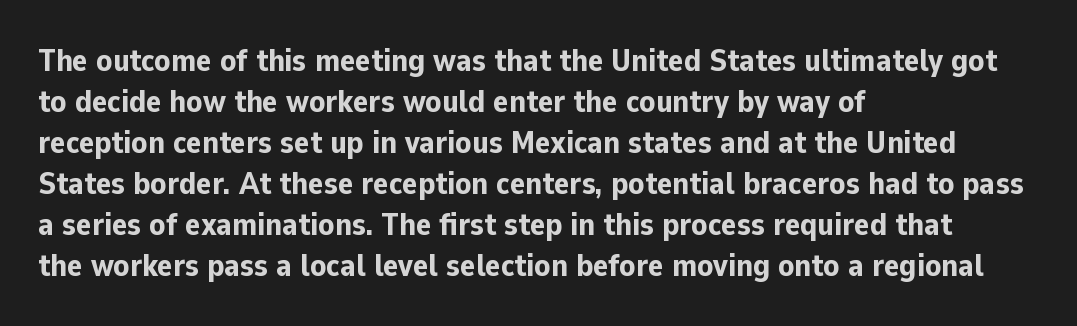
The image shows 32 px bold sans-serif type, upright; set left-aligned, normal line spacing (1.28x), normal letter spacing, not underlined; low stroke contrast and a medium x-height.
